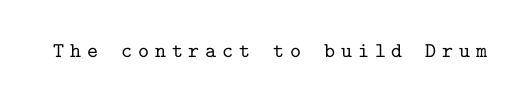
The image shows 21 px text type, upright; set unusually wide letter spacing (+0.28 em), not underlined.
